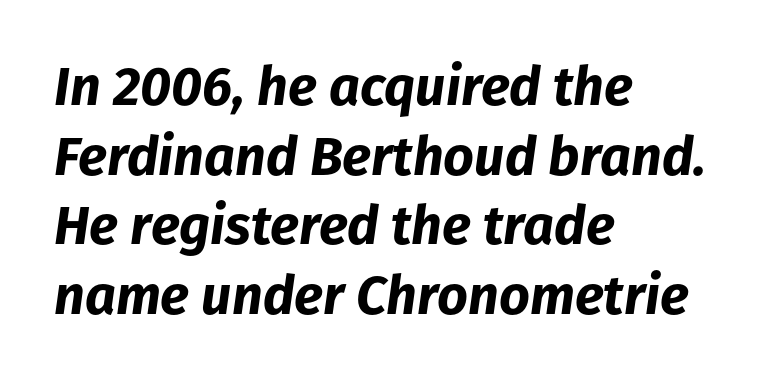
You could not count columns in this text — the font is proportionally spaced. The baseline area is clear. The face used here has a pronounced slope to its letters. Visually the block forms a straight wall on the left and a jagged coastline on the right. Rows of type keep a routine distance in the vertical direction. Heavy, bold letterforms.
